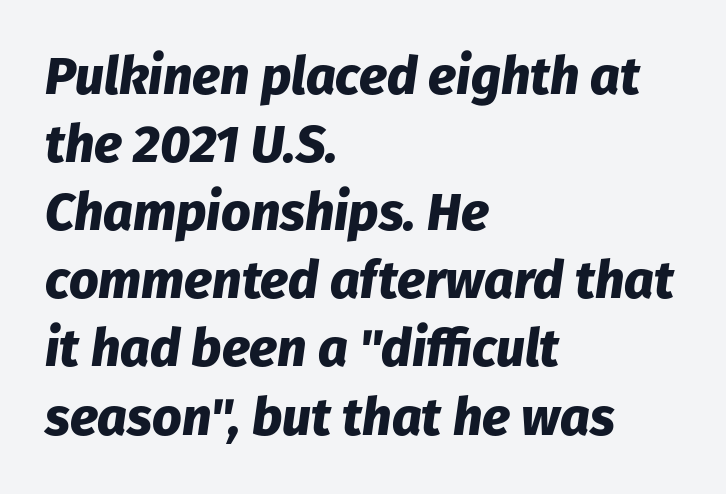
Q: Is the text bold? A: Yes.
Q: Is the text italic (slanted)? A: Yes, it leans right by about 8 degrees.
Q: Is the text underlined? A: No.
Q: How is the paragraph aligned? A: Left-aligned.
Q: Is the spacing between letters normal or unusually wide? A: Normal.
Q: Is the spacing between lines tight, normal or loose? A: Normal.
Q: Width (condensed, normal, or wide)? A: Normal.
Q: Stroke contrast? A: Low.
Q: x-height? A: Medium.
Q: Monospaced? A: No.
